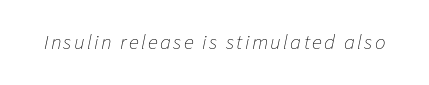
Q: Is the text bold? A: No.
Q: Is the text italic (slanted)? A: Yes, it leans right by about 11 degrees.
Q: Is the text underlined? A: No.
